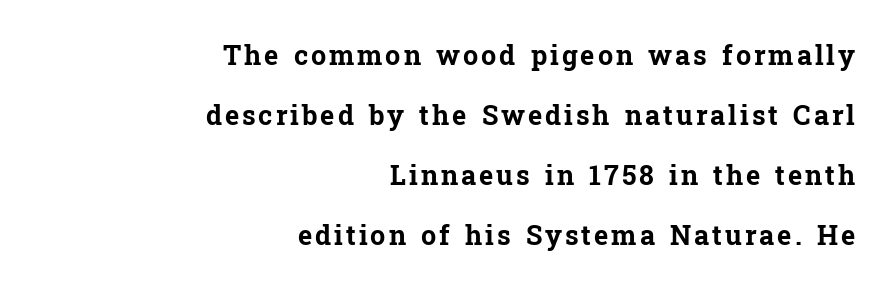
The text block is weighted toward the right margin, trailing off unevenly leftward. Interline gaps are noticeably wide in this sample. Ascenders rise straight up at ninety degrees. Heavy, bold letterforms.
